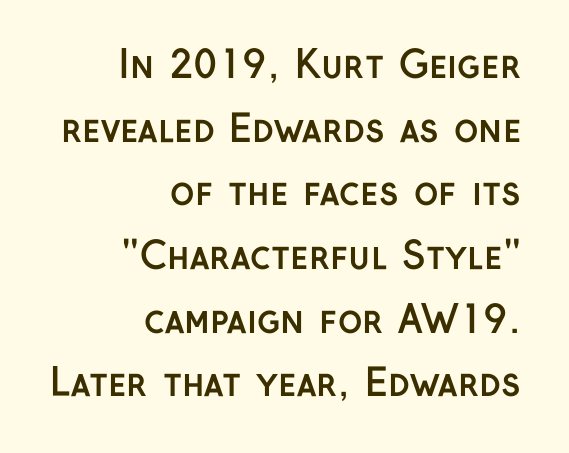
{"serif": "no", "italic": "no", "bold": "yes", "weight": "semibold", "width": "normal", "stroke_contrast": "low", "x_height": "medium", "monospaced": "no", "underline": "no", "align": "right", "line_spacing_ratio": 1.72, "letter_spacing": "normal", "letter_spacing_em": 0.0, "glyph_px": 37}
